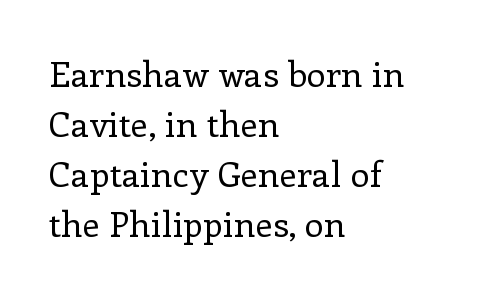
The image shows 35 px regular-weight serif type, upright; set left-aligned, normal line spacing (1.43x), normal letter spacing, not underlined; low stroke contrast and a medium x-height.
